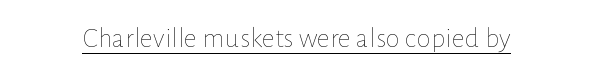
The weight would be labelled regular, book, light, or lighter still. Words appear dense and cohesive because spacing is normal. Spacing verdict: proportional, widths tailored to each character. Does the lettering tilt? It doesn't — this is upright.
